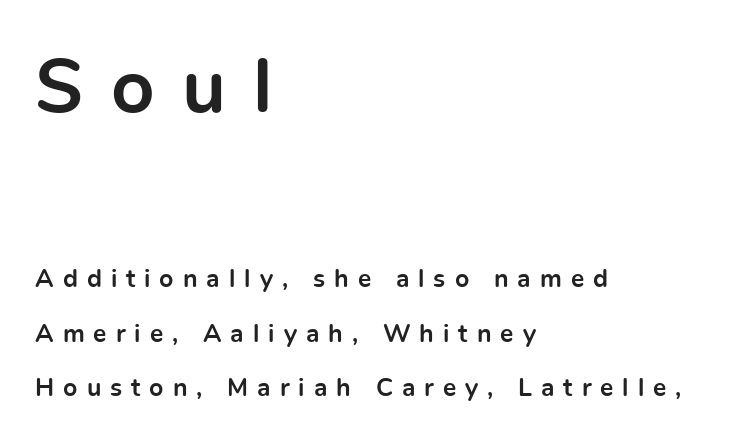
Q: Is the text bold? A: Yes.
Q: Is the text italic (slanted)? A: No, it is upright.
Q: Is the typeface a serif or a sans-serif typeface? A: Sans-serif.
Q: Is the text underlined? A: No.
Q: How is the paragraph aligned? A: Left-aligned.
Q: Is the spacing between letters normal or unusually wide? A: Unusually wide.
Q: Is the spacing between lines tight, normal or loose? A: Loose.
Q: Which block of text is set in a larger size, the first (top) or the second (bottom)? A: The first (top) one.
Q: Width (condensed, normal, or wide)? A: Normal.
Q: x-height? A: Medium.
Q: Monospaced? A: No.
